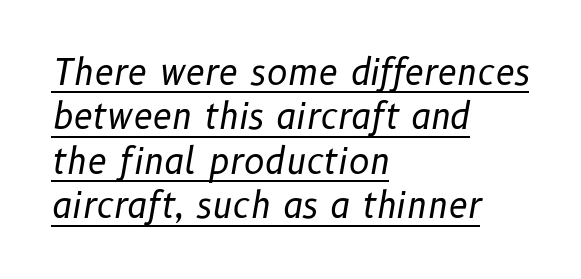
The image shows 35 px regular-weight type, italic (leaning right); set left-aligned, normal line spacing (1.27x), normal letter spacing, underlined; low stroke contrast and a medium x-height.
